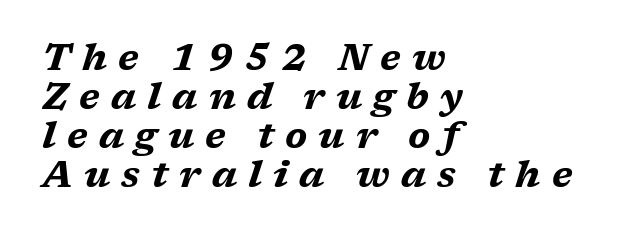
{"italic": "yes", "lean": "right", "slant_degrees": 17, "bold": "yes", "weight": "bold", "width": "wide", "stroke_contrast": "medium", "x_height": "medium", "monospaced": "no", "underline": "no", "align": "left", "line_spacing": "tight", "line_spacing_ratio": 1.05, "letter_spacing": "wide", "letter_spacing_em": 0.3, "glyph_px": 37}
